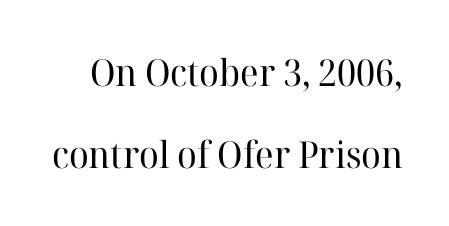
{"serif": "yes", "italic": "no", "bold": "no", "weight": "regular", "width": "normal", "stroke_contrast": "high", "x_height": "medium", "monospaced": "no", "underline": "no", "line_spacing": "loose", "line_spacing_ratio": 2.22, "letter_spacing": "normal", "letter_spacing_em": 0.0, "glyph_px": 37}
